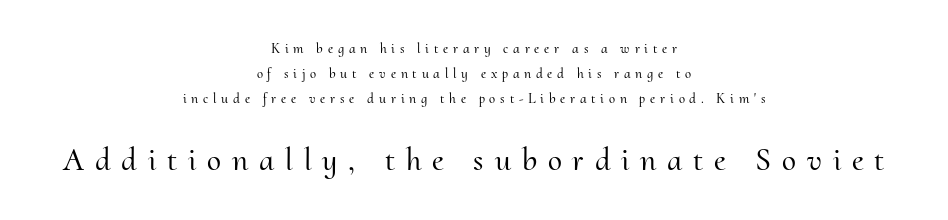
{"serif": "yes", "italic": "no", "width": "normal", "stroke_contrast": "medium", "x_height": "small", "monospaced": "no", "underline": "no", "align": "center", "line_spacing_ratio": 1.77, "letter_spacing": "wide", "letter_spacing_em": 0.34, "larger_block": "second", "size_ratio": 2.29, "glyph_px": 32}
